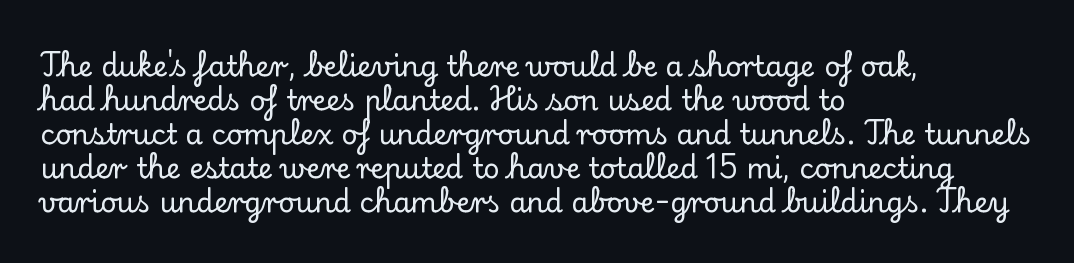
You could call the tracking neutral — neither tight nor loose. The string is rendered with underlining switched off. Yep, those are serifs on the letters. Posture: straight, roman, zero tilt.
